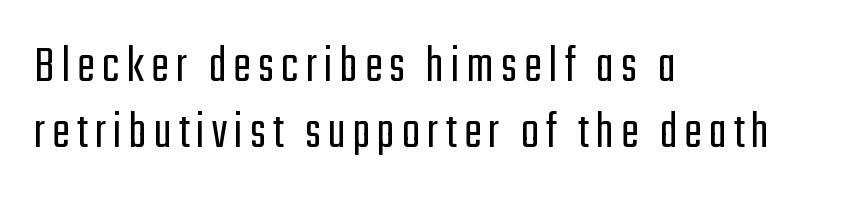
Underline: absent. The typeface has the unassuming heft of standard copy or less. Short and long lines alike share a common starting point at left. No italicization has been applied; the sample stays upright.
